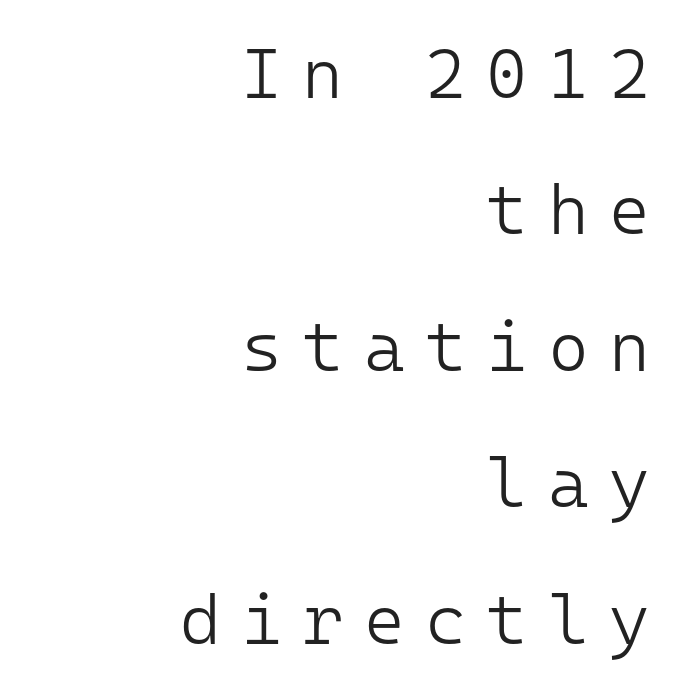
Q: Is the text bold? A: No.
Q: Is the text italic (slanted)? A: No, it is upright.
Q: Is the typeface a serif or a sans-serif typeface? A: Sans-serif.
Q: Is the text underlined? A: No.
Q: How is the paragraph aligned? A: Right-aligned.
Q: Is the spacing between letters normal or unusually wide? A: Unusually wide.
Q: Is the spacing between lines tight, normal or loose? A: Loose.
Q: Width (condensed, normal, or wide)? A: Normal.
Q: Stroke contrast? A: Low.
Q: x-height? A: Medium.
Q: Monospaced? A: Yes.
